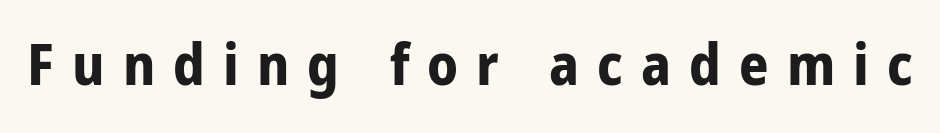
Q: Is the text bold? A: Yes.
Q: Is the text italic (slanted)? A: No, it is upright.
Q: Is the typeface a serif or a sans-serif typeface? A: Sans-serif.
Q: Is the text underlined? A: No.
Q: Is the spacing between letters normal or unusually wide? A: Unusually wide.
Q: Width (condensed, normal, or wide)? A: Condensed.
Q: Stroke contrast? A: Low.
Q: x-height? A: Large.
Q: Monospaced? A: No.
